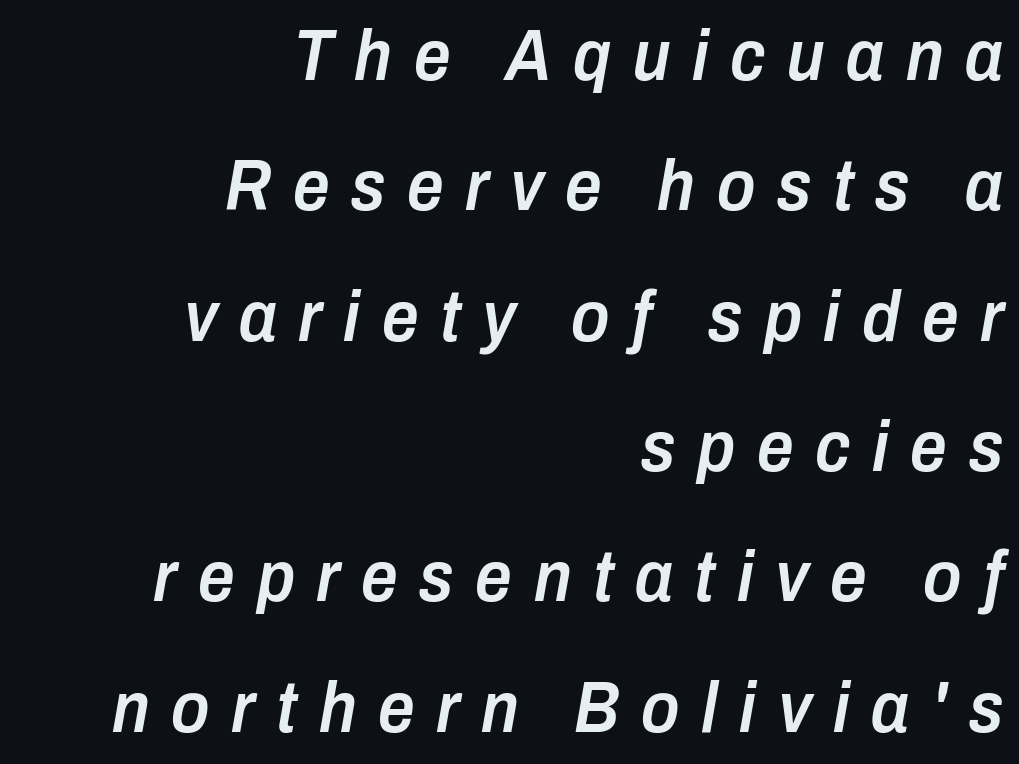
The image shows 72 px semibold, condensed type, italic (leaning right); set right-aligned, line spacing 1.81x, unusually wide letter spacing (+0.3 em), not underlined; low stroke contrast and a medium x-height.
